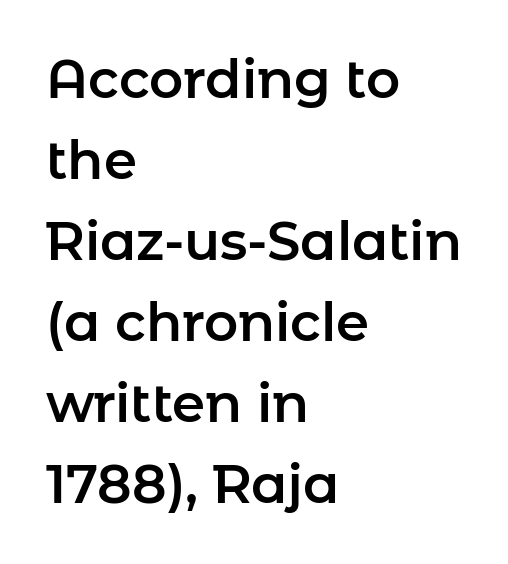
Q: Is the text italic (slanted)? A: No, it is upright.
Q: Is the typeface a serif or a sans-serif typeface? A: Sans-serif.
Q: Is the text underlined? A: No.
Q: How is the paragraph aligned? A: Left-aligned.
Q: Is the spacing between letters normal or unusually wide? A: Normal.
Q: Is the spacing between lines tight, normal or loose? A: Normal.
Q: Width (condensed, normal, or wide)? A: Normal.
Q: Stroke contrast? A: Low.
Q: x-height? A: Medium.
Q: Monospaced? A: No.
